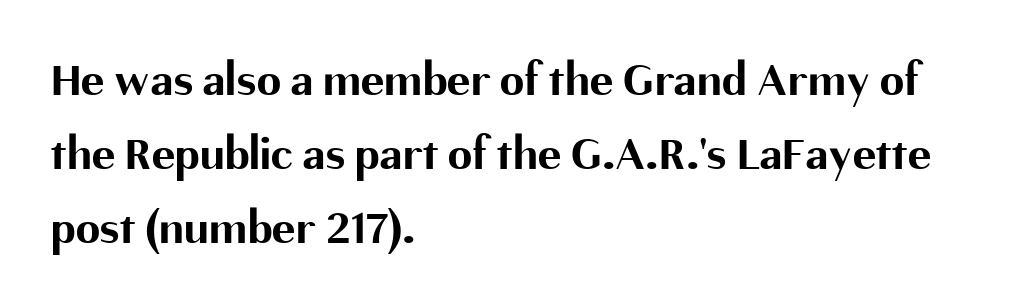
The image shows 49 px bold sans-serif type, upright; set left-aligned, normal line spacing (1.51x), normal letter spacing, not underlined; medium stroke contrast and a medium x-height.
